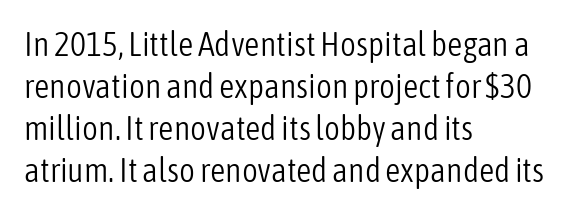
The image shows 34 px light, condensed sans-serif type, upright; set left-aligned, line spacing 1.24x, normal letter spacing, not underlined; low stroke contrast and a medium x-height.
